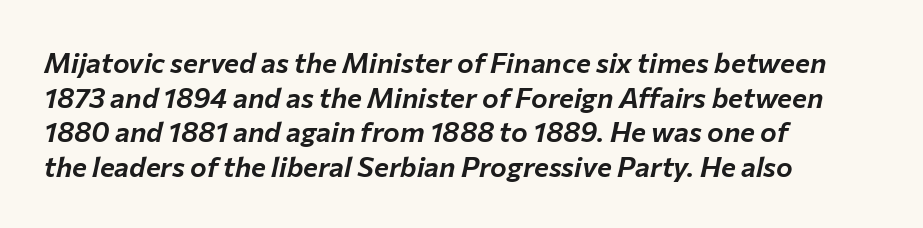
{"italic": "yes", "lean": "right", "slant_degrees": 12, "width": "normal", "stroke_contrast": "low", "x_height": "medium", "monospaced": "no", "underline": "no", "align": "left", "line_spacing_ratio": 1.24, "letter_spacing": "normal", "letter_spacing_em": 0.0, "glyph_px": 28}
